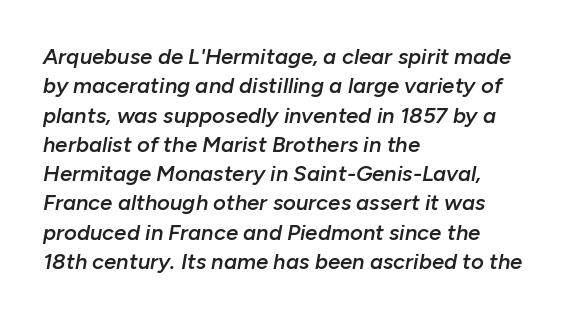
Students, this is semibold: more ink than regular, less than bold. In terms of leading, this rendering sits right in the middle. A classic flush-left, rag-right setting is used for this passage. Tracking value appears to be zero — textbook default spacing.
